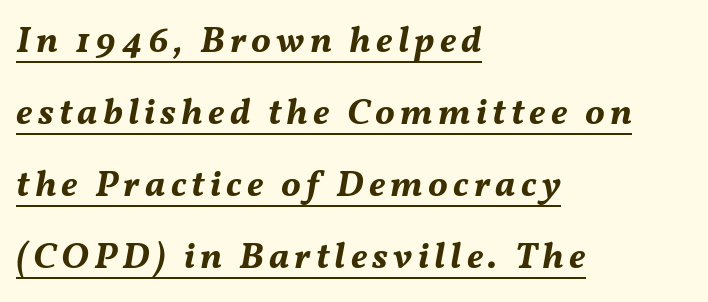
{"italic": "yes", "lean": "right", "slant_degrees": 11, "bold": "yes", "weight": "bold", "width": "normal", "stroke_contrast": "medium", "x_height": "medium", "monospaced": "no", "underline": "yes", "align": "left", "line_spacing": "loose", "line_spacing_ratio": 1.95, "glyph_px": 37}
